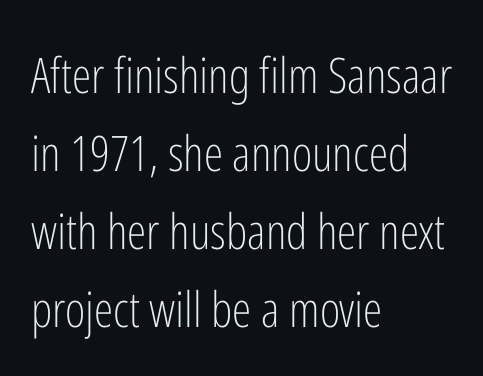
Q: Is the text bold? A: No.
Q: Is the text italic (slanted)? A: No, it is upright.
Q: Is the typeface a serif or a sans-serif typeface? A: Sans-serif.
Q: Is the text underlined? A: No.
Q: How is the paragraph aligned? A: Left-aligned.
Q: Is the spacing between letters normal or unusually wide? A: Normal.
Q: Is the spacing between lines tight, normal or loose? A: Normal.
Q: Width (condensed, normal, or wide)? A: Condensed.
Q: Stroke contrast? A: Low.
Q: x-height? A: Medium.
Q: Monospaced? A: No.
